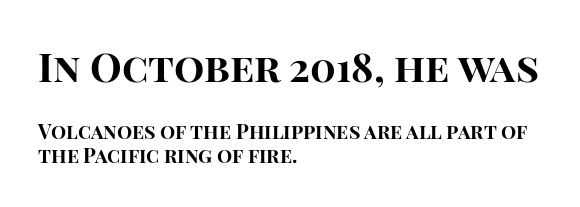
Q: Is the text bold? A: Yes.
Q: Is the text italic (slanted)? A: No, it is upright.
Q: Is the typeface a serif or a sans-serif typeface? A: Sans-serif.
Q: Is the text underlined? A: No.
Q: How is the paragraph aligned? A: Left-aligned.
Q: Is the spacing between letters normal or unusually wide? A: Normal.
Q: Which block of text is set in a larger size, the first (top) or the second (bottom)? A: The first (top) one.
Q: Width (condensed, normal, or wide)? A: Normal.
Q: Stroke contrast? A: High.
Q: x-height? A: Large.
Q: Monospaced? A: No.
